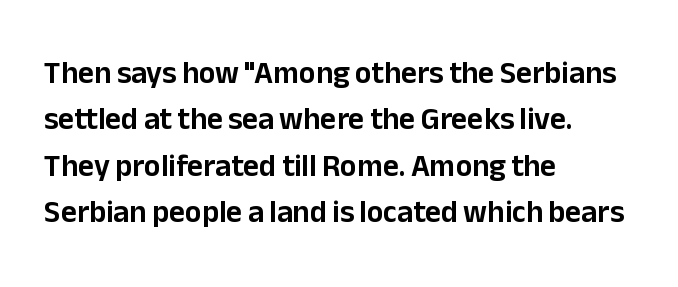
The image shows 31 px sans-serif type, upright; set left-aligned, normal line spacing (1.5x), normal letter spacing, not underlined; low stroke contrast and a medium x-height.
